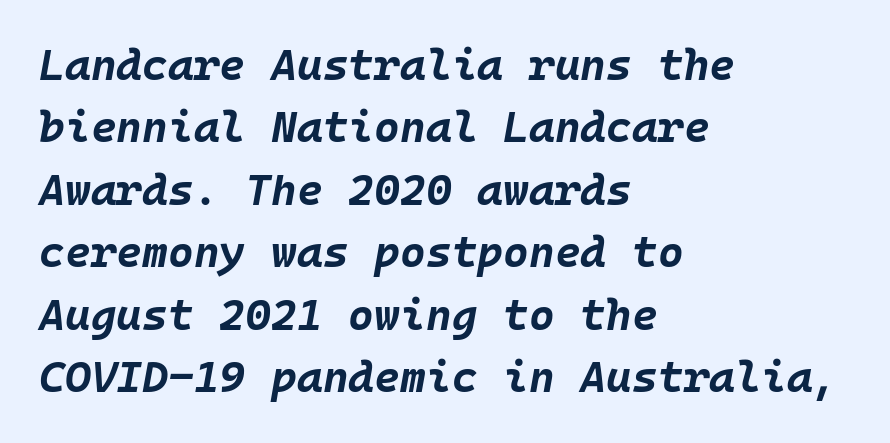
The image shows 44 px bold type, italic (leaning right), monospaced; set left-aligned, normal line spacing (1.42x), normal letter spacing, not underlined; low stroke contrast and a large x-height.
